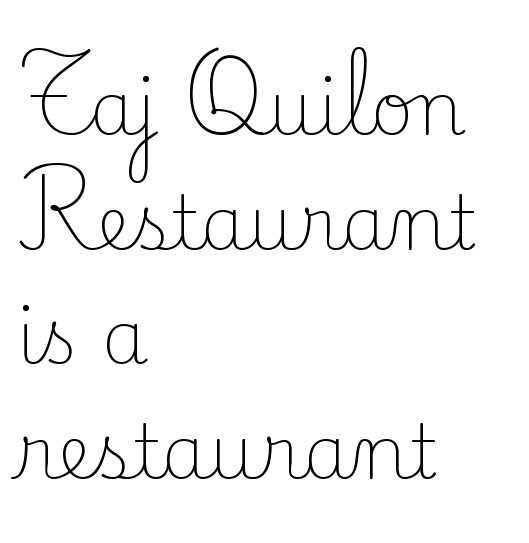
{"serif": "yes", "italic": "no", "bold": "no", "weight": "light", "width": "normal", "stroke_contrast": "low", "x_height": "small", "monospaced": "no", "underline": "no", "align": "left", "line_spacing": "normal", "line_spacing_ratio": 1.55, "letter_spacing": "normal", "letter_spacing_em": 0.0, "glyph_px": 74}
